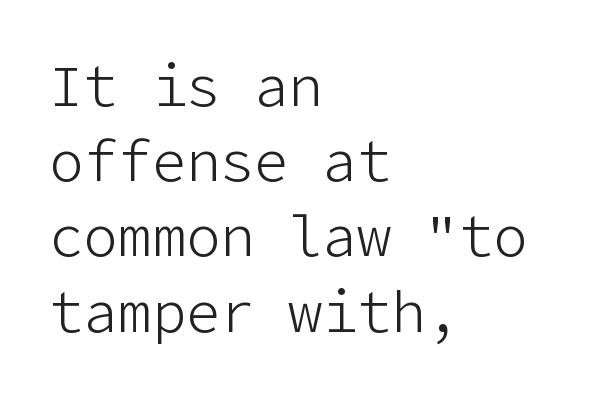
Q: Is the text bold? A: No.
Q: Is the text italic (slanted)? A: No, it is upright.
Q: Is the typeface a serif or a sans-serif typeface? A: Sans-serif.
Q: Is the text underlined? A: No.
Q: How is the paragraph aligned? A: Left-aligned.
Q: Is the spacing between letters normal or unusually wide? A: Normal.
Q: Is the spacing between lines tight, normal or loose? A: Normal.
Q: Width (condensed, normal, or wide)? A: Normal.
Q: Stroke contrast? A: Low.
Q: x-height? A: Medium.
